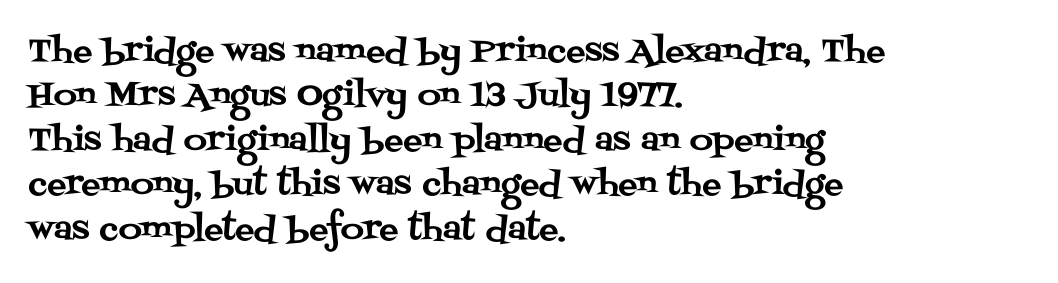
{"serif": "yes", "italic": "no", "width": "normal", "stroke_contrast": "medium", "x_height": "large", "monospaced": "no", "underline": "no", "align": "left", "line_spacing": "normal", "line_spacing_ratio": 1.39, "letter_spacing": "normal", "letter_spacing_em": 0.0, "glyph_px": 32}
